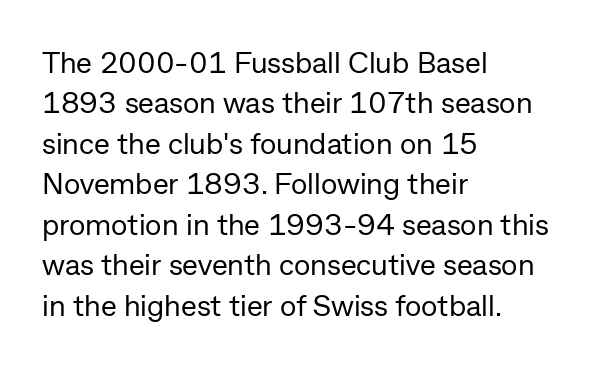
{"serif": "no", "italic": "no", "bold": "no", "weight": "regular", "width": "normal", "stroke_contrast": "low", "x_height": "medium", "monospaced": "no", "underline": "no", "align": "left", "line_spacing": "normal", "line_spacing_ratio": 1.35, "letter_spacing": "normal", "letter_spacing_em": 0.0, "glyph_px": 30}
